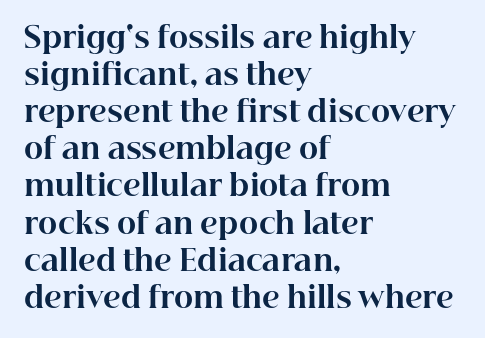
{"serif": "yes", "italic": "no", "bold": "yes", "weight": "bold", "width": "normal", "stroke_contrast": "high", "x_height": "medium", "monospaced": "no", "underline": "no", "align": "left", "line_spacing": "normal", "line_spacing_ratio": 1.28, "letter_spacing": "normal", "letter_spacing_em": 0.0, "glyph_px": 29}
